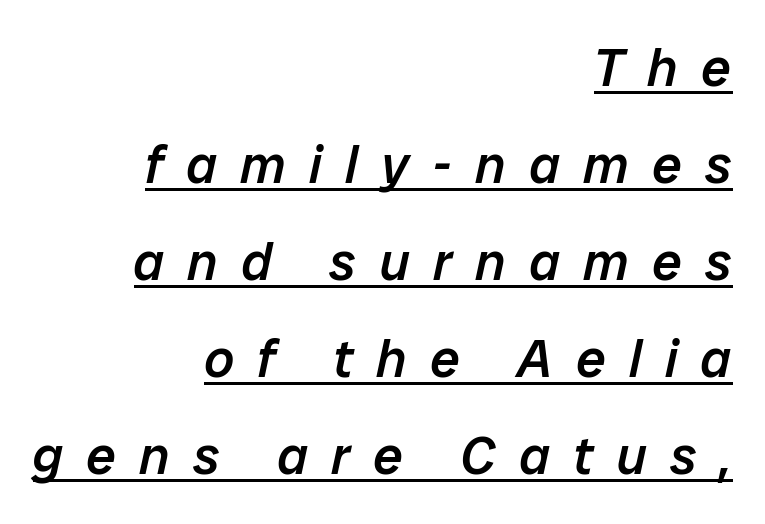
The image shows 53 px semibold type, italic (leaning right); set right-aligned, line spacing 1.83x, unusually wide letter spacing (+0.44 em), underlined; low stroke contrast and a medium x-height.
